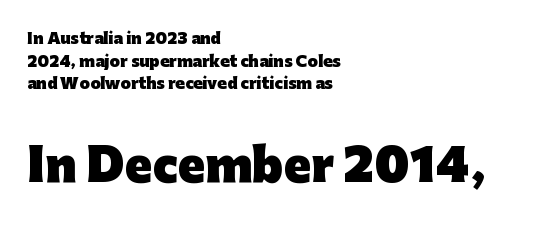
The leading is moderate, giving the passage an even texture. Characters follow at the spacing the type designer built in. Block two is the big one; block one sits smaller above it. The strokes are fattened all the way to bold.
